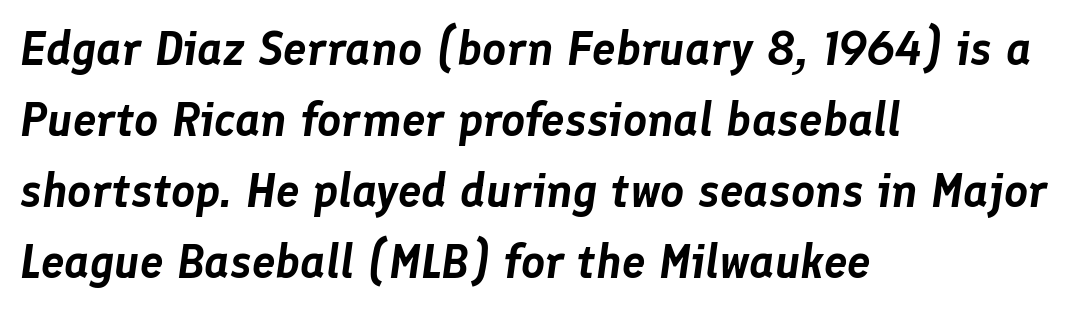
Posture: slanted. Regarding leading, the lines here are spaced in the standard way. A typesetter would call this proportional, since set widths differ per character. Nobody drew a line under any word here. Observe the ordinary spacing: letters are neighbours, not strangers. Which margin do the lines hug? The left one — the right edge is uneven.
